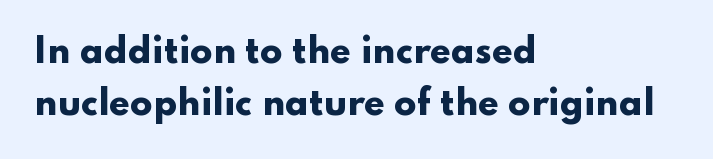
{"serif": "no", "italic": "no", "bold": "yes", "weight": "heavy", "width": "wide", "stroke_contrast": "low", "x_height": "small", "monospaced": "no", "underline": "no", "align": "left", "line_spacing": "normal", "line_spacing_ratio": 1.59, "letter_spacing": "normal", "letter_spacing_em": 0.0, "glyph_px": 33}
